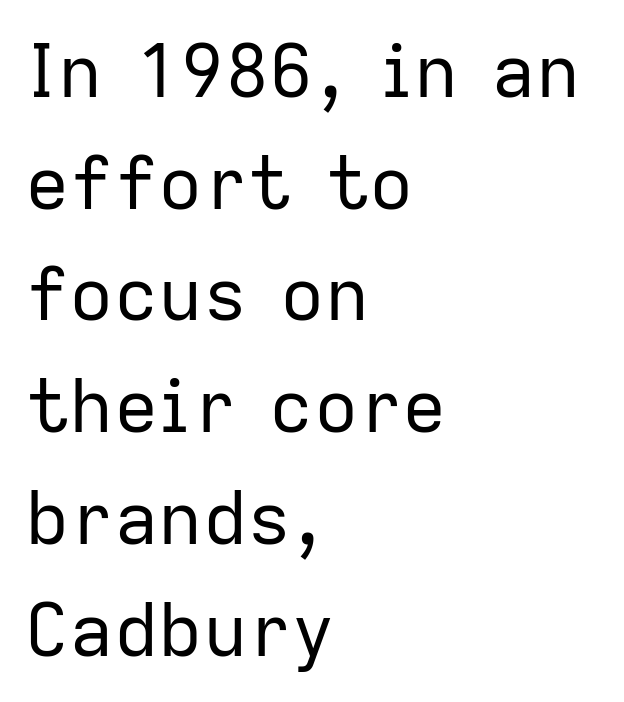
Q: Is the text bold? A: No.
Q: Is the text italic (slanted)? A: No, it is upright.
Q: Is the typeface a serif or a sans-serif typeface? A: Sans-serif.
Q: Is the text underlined? A: No.
Q: How is the paragraph aligned? A: Left-aligned.
Q: Is the spacing between letters normal or unusually wide? A: Normal.
Q: Is the spacing between lines tight, normal or loose? A: Normal.
Q: Width (condensed, normal, or wide)? A: Normal.
Q: Stroke contrast? A: Low.
Q: x-height? A: Medium.
Q: Monospaced? A: No.
